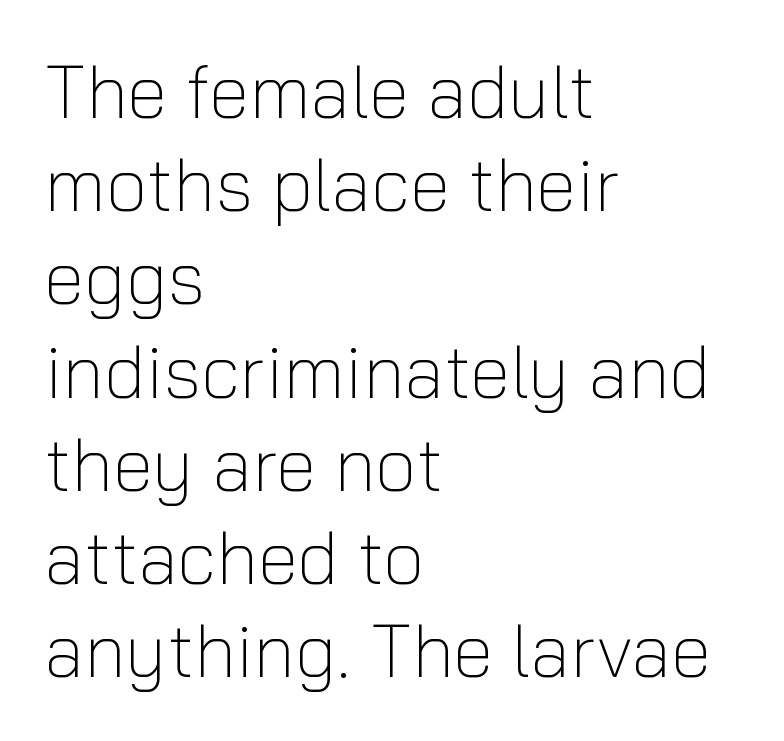
{"serif": "no", "italic": "no", "bold": "no", "weight": "light", "width": "normal", "stroke_contrast": "low", "x_height": "medium", "monospaced": "no", "underline": "no", "align": "left", "line_spacing": "normal", "line_spacing_ratio": 1.26, "letter_spacing": "normal", "letter_spacing_em": 0.0, "glyph_px": 74}
